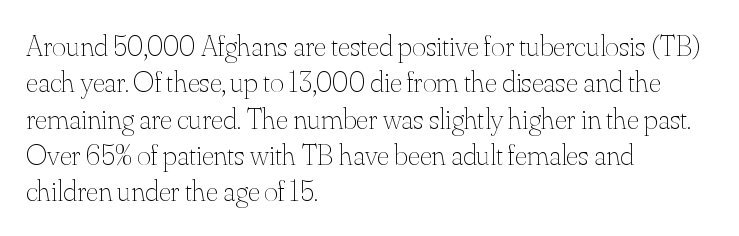
{"italic": "no", "bold": "no", "weight": "thin", "width": "normal", "stroke_contrast": "medium", "x_height": "small", "monospaced": "no", "underline": "no", "align": "left", "line_spacing_ratio": 1.21, "letter_spacing": "normal", "letter_spacing_em": 0.0, "glyph_px": 30}
